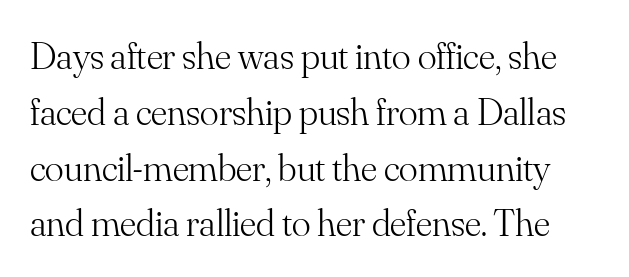
{"serif": "yes", "italic": "no", "bold": "no", "weight": "light", "width": "normal", "stroke_contrast": "medium", "x_height": "small", "monospaced": "no", "underline": "no", "line_spacing": "normal", "line_spacing_ratio": 1.43, "letter_spacing": "normal", "letter_spacing_em": 0.0, "glyph_px": 39}
